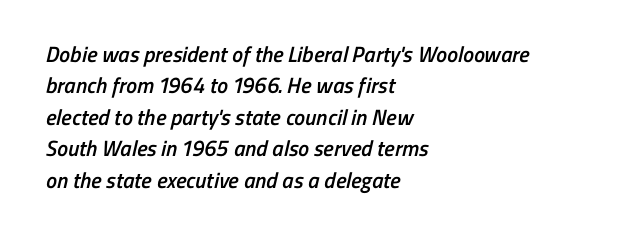
The image shows 22 px text type; set left-aligned, normal line spacing (1.43x), normal letter spacing, not underlined.
